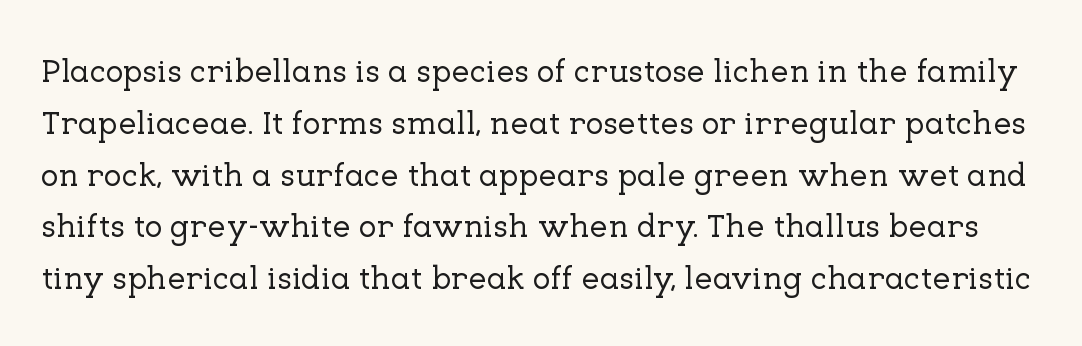
Does the lettering tilt? It doesn't — this is upright. Unmarked baselines from the first word to the last. Tracking value appears to be zero — textbook default spacing. Leading: standard. Small tapered or slab feet sit at the stroke ends, so this counts as serif. Each letter keeps its own natural width here, so spacing adapts to shape.
